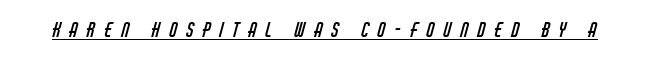
The image shows 20 px text type; set unusually wide letter spacing (+0.46 em), underlined.
